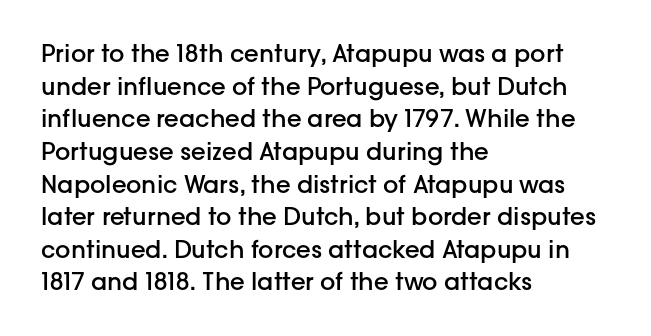
The image shows 24 px text type, upright; set left-aligned, normal line spacing (1.36x), normal letter spacing, not underlined.
